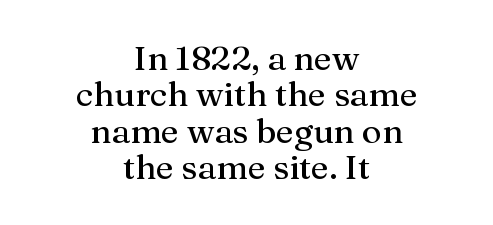
Q: Is the text italic (slanted)? A: No, it is upright.
Q: Is the typeface a serif or a sans-serif typeface? A: Serif.
Q: Is the text underlined? A: No.
Q: How is the paragraph aligned? A: Centered.
Q: Is the spacing between letters normal or unusually wide? A: Normal.
Q: Is the spacing between lines tight, normal or loose? A: Tight.
Q: Width (condensed, normal, or wide)? A: Normal.
Q: Stroke contrast? A: Medium.
Q: x-height? A: Medium.
Q: Monospaced? A: No.
